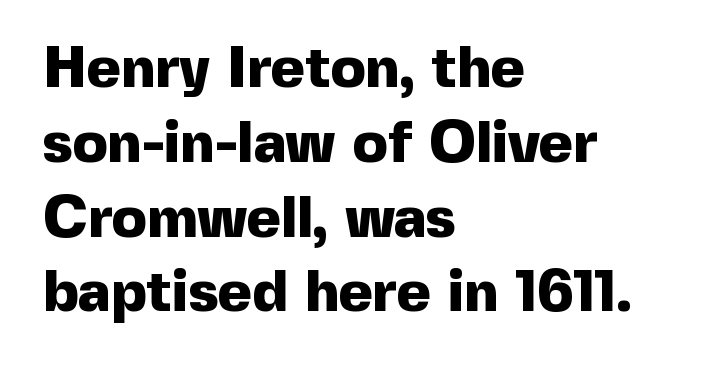
Q: Is the text bold? A: Yes.
Q: Is the text italic (slanted)? A: No, it is upright.
Q: Is the typeface a serif or a sans-serif typeface? A: Sans-serif.
Q: Is the text underlined? A: No.
Q: How is the paragraph aligned? A: Left-aligned.
Q: Is the spacing between letters normal or unusually wide? A: Normal.
Q: Is the spacing between lines tight, normal or loose? A: Normal.
Q: Width (condensed, normal, or wide)? A: Normal.
Q: x-height? A: Medium.
Q: Monospaced? A: No.
